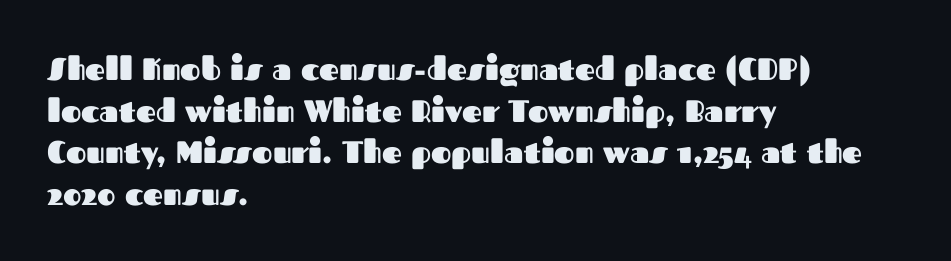
Q: Is the text bold? A: Yes.
Q: Is the text italic (slanted)? A: No, it is upright.
Q: Is the typeface a serif or a sans-serif typeface? A: Sans-serif.
Q: Is the text underlined? A: No.
Q: How is the paragraph aligned? A: Left-aligned.
Q: Is the spacing between letters normal or unusually wide? A: Normal.
Q: Is the spacing between lines tight, normal or loose? A: Normal.
Q: Width (condensed, normal, or wide)? A: Normal.
Q: Stroke contrast? A: Medium.
Q: x-height? A: Medium.
Q: Monospaced? A: No.
